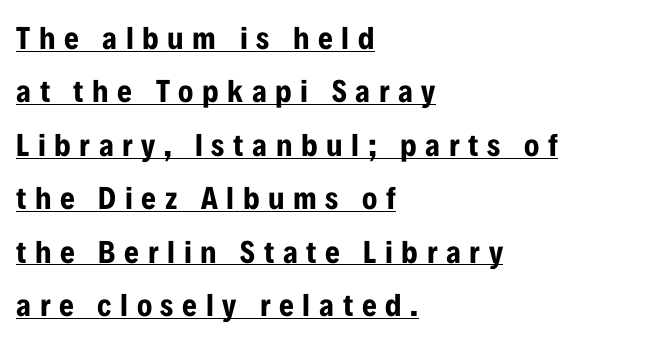
{"serif": "no", "italic": "no", "bold": "yes", "weight": "bold", "width": "condensed", "stroke_contrast": "low", "x_height": "medium", "monospaced": "no", "underline": "yes", "align": "left", "line_spacing": "normal", "line_spacing_ratio": 1.67, "letter_spacing": "wide", "letter_spacing_em": 0.27, "glyph_px": 32}
